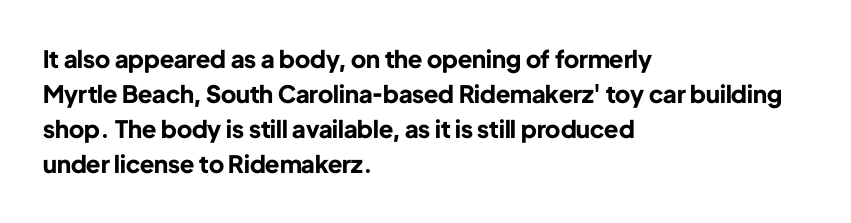
The image shows 24 px bold type, upright; set left-aligned, normal line spacing (1.46x), normal letter spacing, not underlined.
